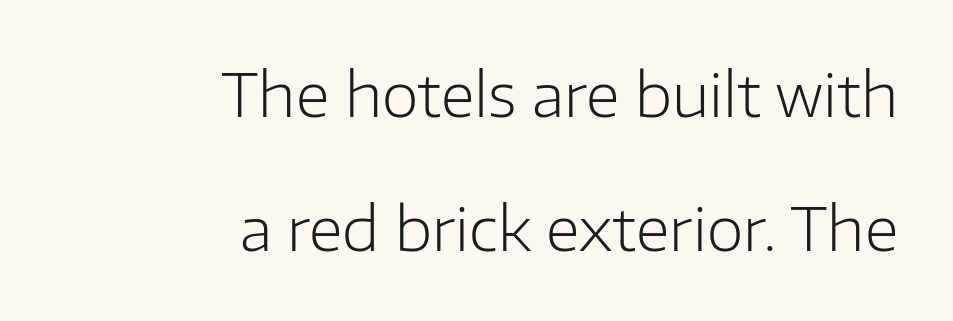
Students, observe: this is what heavily led, spacious text looks like. This is sans-serif lettering, the kind often seen on screens and signage. The lettering stays uniformly vertical, giving the passage a roman look. These lines are rendered in a variable-pitch font. The passage shown is not underscored anywhere. Honestly, the letter spacing is just normal — you wouldn't notice it.
